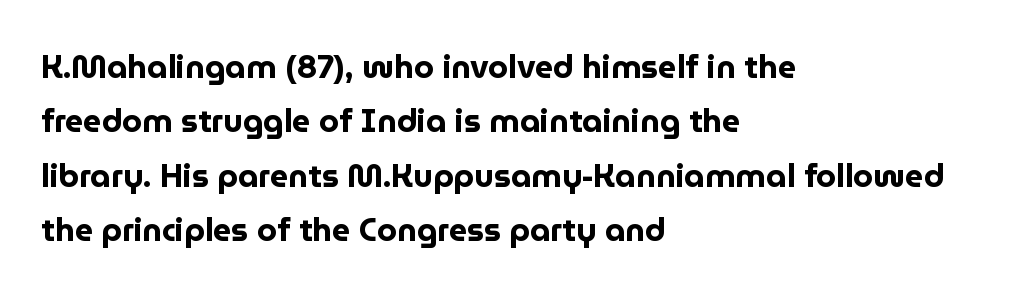
{"serif": "no", "italic": "no", "bold": "yes", "weight": "bold", "width": "normal", "stroke_contrast": "low", "x_height": "medium", "monospaced": "no", "underline": "no", "align": "left", "line_spacing": "normal", "line_spacing_ratio": 1.7, "letter_spacing": "normal", "letter_spacing_em": 0.0, "glyph_px": 32}
